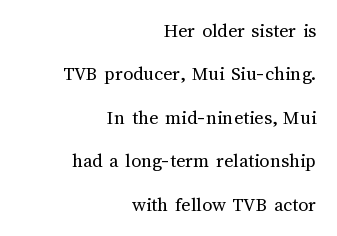
This sample uses plain, unmodified letter spacing. Posture: upright roman. Anything drawn beneath the words? Only blank space. In terms of leading, this rendering errs on the spacious side.
